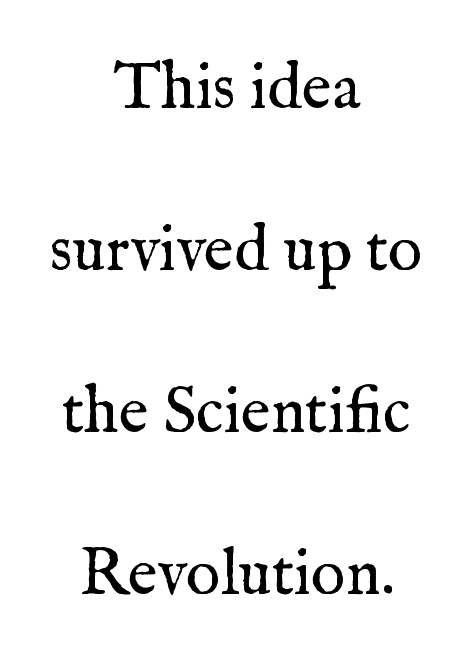
This sample uses an upright cut, with every glyph sitting square on the baseline. Bold? No — there's no thickening of the strokes. Any mark beneath the type? The region is blank. The compositor balanced each line on the midline. Nobody touched the tracking dial on this one. The passage shown is typed in a proportional face where columns would drift.
